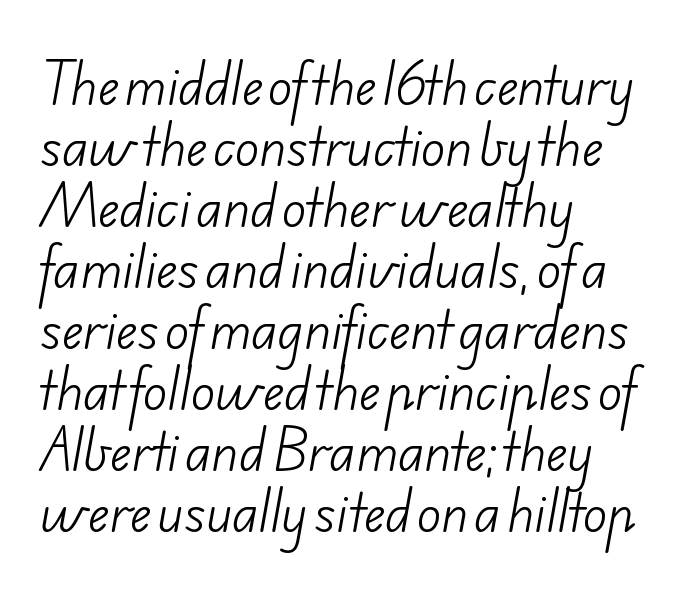
No word sits above an underline. Character widths vary here, with narrow letters taking less room than wide ones. The passage shown is typeset with a sans-serif family. Words appear dense and cohesive because spacing is normal. Does the copy run flush right? No — it runs flush left.
